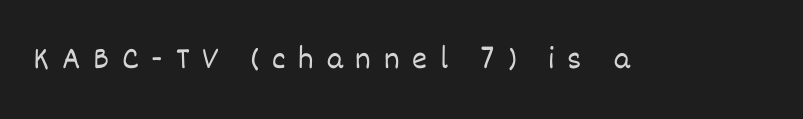
The image shows 32 px light type, upright; set unusually wide letter spacing (+0.4 em), not underlined; low stroke contrast and a large x-height.
